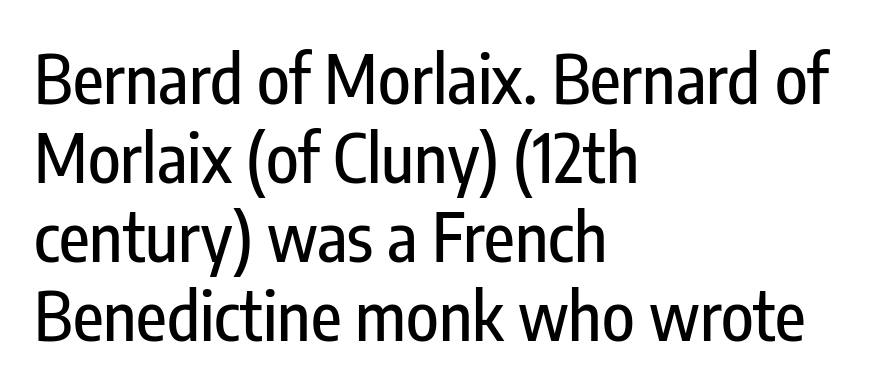
{"serif": "no", "italic": "no", "width": "condensed", "stroke_contrast": "low", "x_height": "medium", "monospaced": "no", "underline": "no", "align": "left", "line_spacing_ratio": 1.18, "letter_spacing": "normal", "letter_spacing_em": 0.0, "glyph_px": 67}
